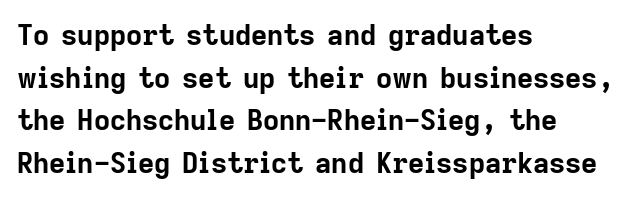
Each letter keeps its own natural width here, so spacing adapts to shape. Its strokes are broad and dark, the hallmark of bold type. The font's upright variant was chosen for this text. Classification — sans serif. Just letters on the line, the space beneath them empty. A normal amount of white space separates one row of letters from the next.
